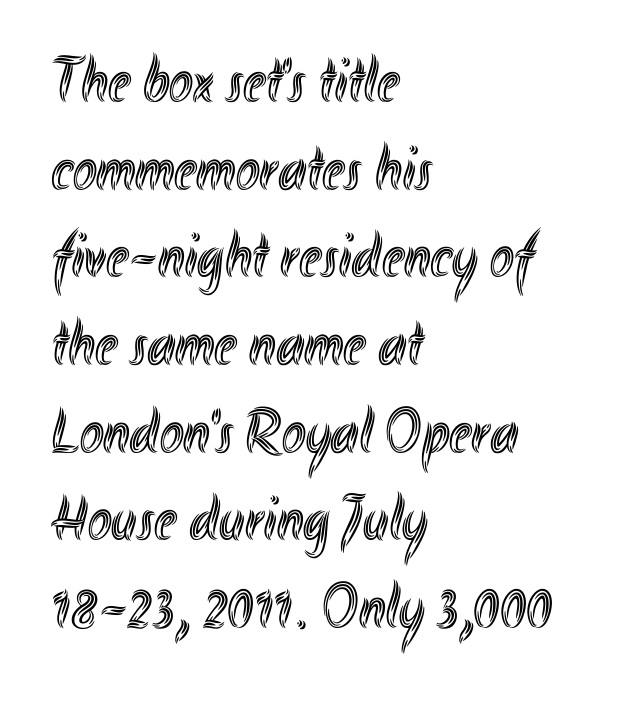
Q: Is the text italic (slanted)? A: Yes.
Q: Is the text underlined? A: No.
Q: How is the paragraph aligned? A: Left-aligned.
Q: Is the spacing between letters normal or unusually wide? A: Normal.
Q: Is the spacing between lines tight, normal or loose? A: Normal.
Q: Width (condensed, normal, or wide)? A: Condensed.
Q: x-height? A: Small.
Q: Monospaced? A: No.
